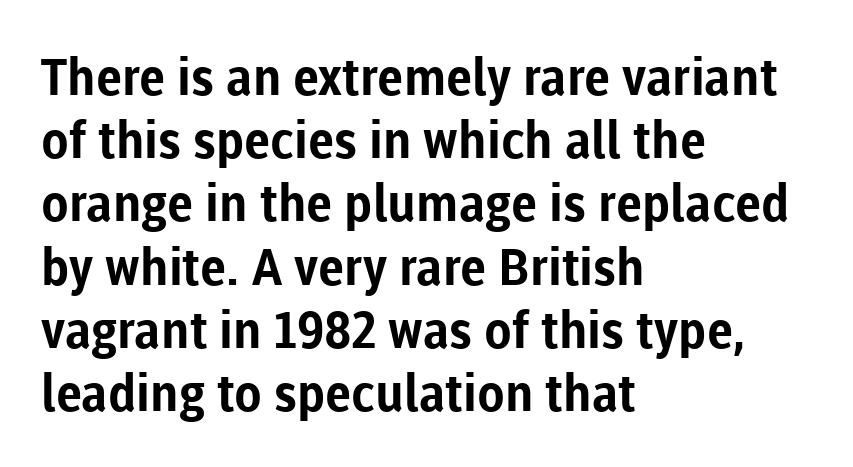
Q: Is the text bold? A: Yes.
Q: Is the text italic (slanted)? A: No, it is upright.
Q: Is the typeface a serif or a sans-serif typeface? A: Sans-serif.
Q: Is the text underlined? A: No.
Q: How is the paragraph aligned? A: Left-aligned.
Q: Is the spacing between letters normal or unusually wide? A: Normal.
Q: Width (condensed, normal, or wide)? A: Normal.
Q: Stroke contrast? A: Low.
Q: x-height? A: Medium.
Q: Monospaced? A: No.
